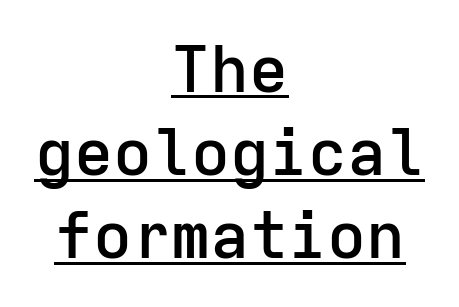
The specimen reads as upright at a glance. Moderately thickened strokes mark this as semibold type. A typesetter would label this face a sans. The rows are spaced the way most documents space them. A baseline rule has been typeset under these characters. Note the uniform advance width — an 'i' takes as much space as an 'm'.
